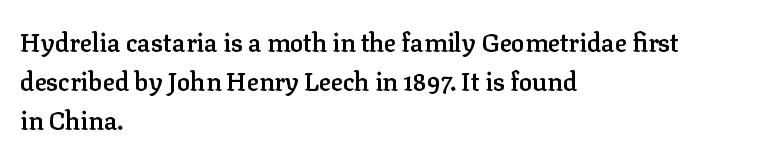
A bare baseline throughout the passage. The sample has been set in demibold, a notch under bold. The paragraph shown leans on its left margin. When letters stand straight like this, we call the style roman or upright. The space between consecutive lines is moderate.
